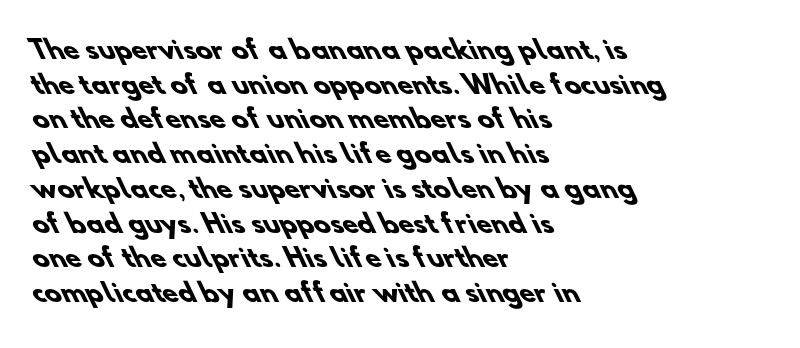
Caption: multi-line text, flush left, ragged right. Default kerning and tracking; the words read as compact shapes. Typographic density is high because the face is bold. Anything drawn beneath the words? Only blank space. The designer left line spacing at the default.
